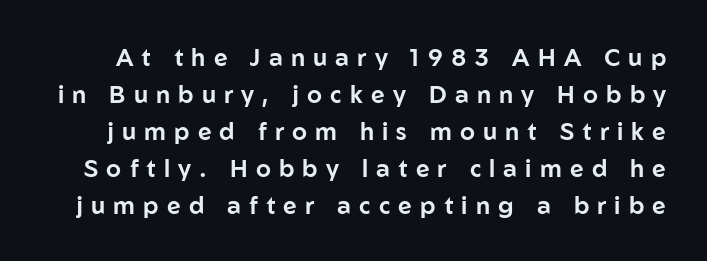
Does the leading feel generous? No, just average. Tracking value appears strongly positive — letters spread wide. The foot of each line stays bare and open. A roman cut, with each character standing at attention.
